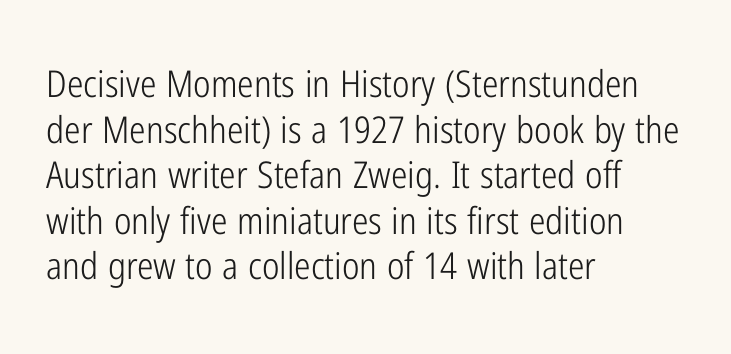
{"serif": "no", "italic": "no", "bold": "no", "weight": "light", "width": "condensed", "stroke_contrast": "low", "x_height": "medium", "monospaced": "no", "underline": "no", "align": "left", "line_spacing_ratio": 1.23, "letter_spacing": "normal", "letter_spacing_em": 0.0, "glyph_px": 37}
